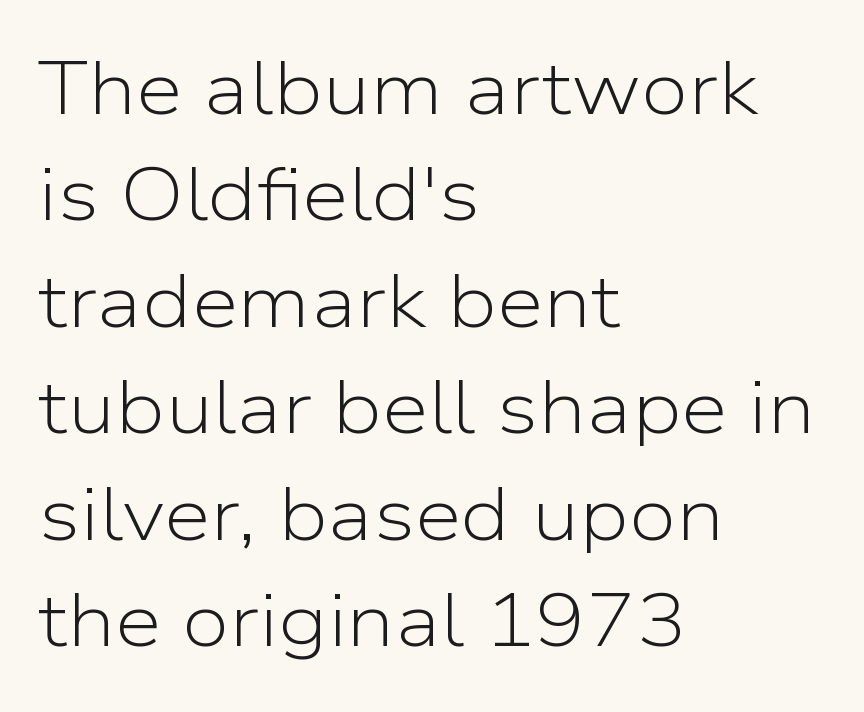
Interline gaps are of average width in this sample. Teacher's note: observe the even left margin — that is flush-left alignment. Here the designer chose a conventional face with non-uniform glyph widths. Stroke mass is kept to a normal reading level or below. It's the straight-up-and-down kind of type. Rule under the text: the space is simply empty.
